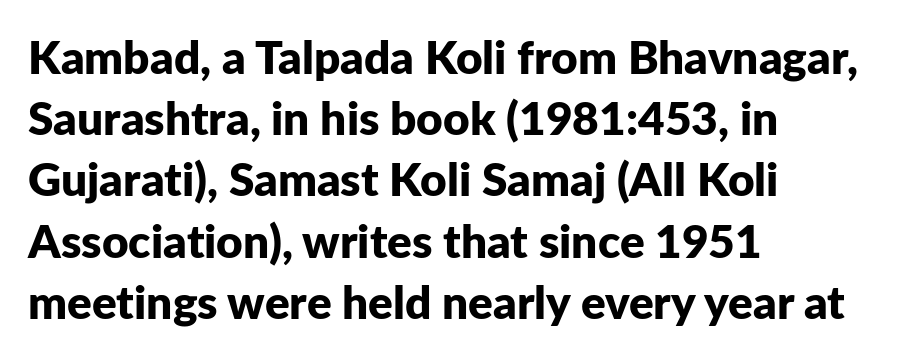
Examine the stroke ends and you'll find no serifs. Designer's note — italics off, roman on. Each row of text sits above clean, open space. The rendering uses a moderate line-height, typical for paragraphs. Is this a fixed-width face? No — the glyphs have proportional, varying widths.
